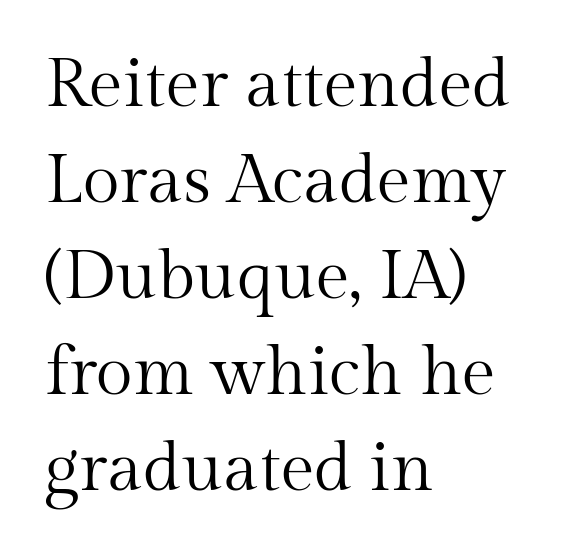
{"serif": "yes", "italic": "no", "bold": "no", "weight": "regular", "width": "normal", "stroke_contrast": "medium", "x_height": "medium", "monospaced": "no", "underline": "no", "align": "left", "line_spacing": "normal", "line_spacing_ratio": 1.41, "letter_spacing": "normal", "letter_spacing_em": 0.0, "glyph_px": 68}
